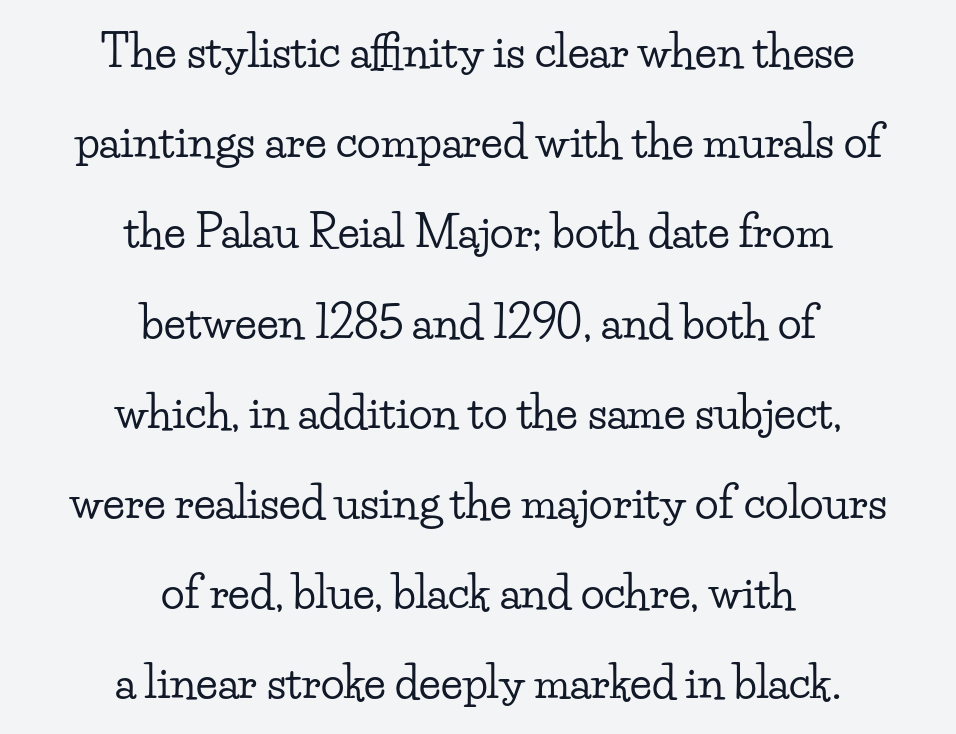
Q: Is the text italic (slanted)? A: No, it is upright.
Q: Is the typeface a serif or a sans-serif typeface? A: Serif.
Q: Is the text underlined? A: No.
Q: How is the paragraph aligned? A: Centered.
Q: Is the spacing between letters normal or unusually wide? A: Normal.
Q: Is the spacing between lines tight, normal or loose? A: Loose.
Q: Width (condensed, normal, or wide)? A: Wide.
Q: Stroke contrast? A: Low.
Q: x-height? A: Small.
Q: Monospaced? A: No.
